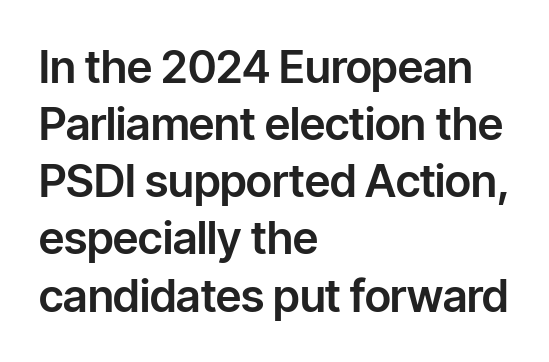
The image shows 45 px sans-serif type, upright; set left-aligned, normal line spacing (1.27x), normal letter spacing, not underlined; low stroke contrast and a medium x-height.
